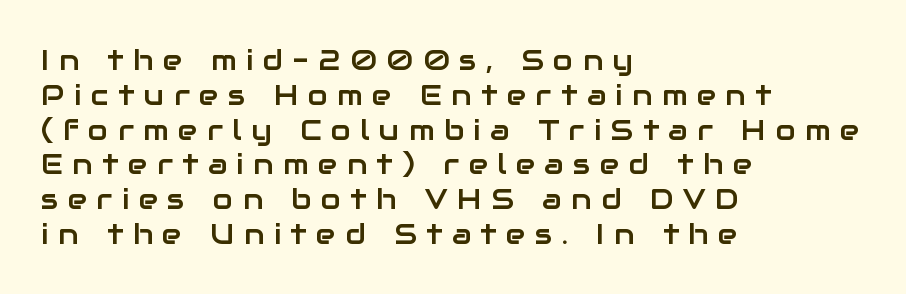
In CSS terms this would be text-align: left. Note the varied advance widths — an 'i' is clearly narrower than an 'm'. Unmarked baselines from the first word to the last. Compared with typical body copy, the letter spacing here is much looser. Typographically, this falls in the sans-serif category. Posture: straight, roman, zero tilt.
